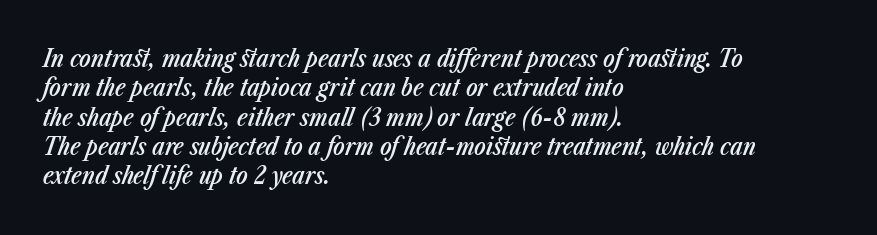
A semibold gives these letters moderate extra thickness, short of bold. A bare baseline throughout the passage. Style check: oblique. There is no visible air inserted between adjacent glyphs.
